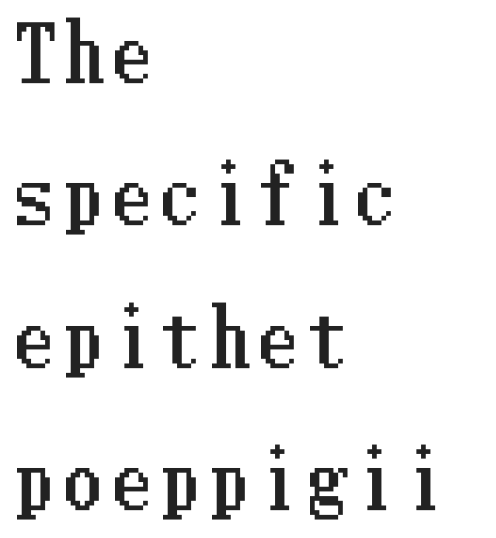
{"italic": "no", "width": "condensed", "stroke_contrast": "low", "x_height": "medium", "underline": "no", "align": "left", "line_spacing": "loose", "line_spacing_ratio": 1.9, "glyph_px": 75}
